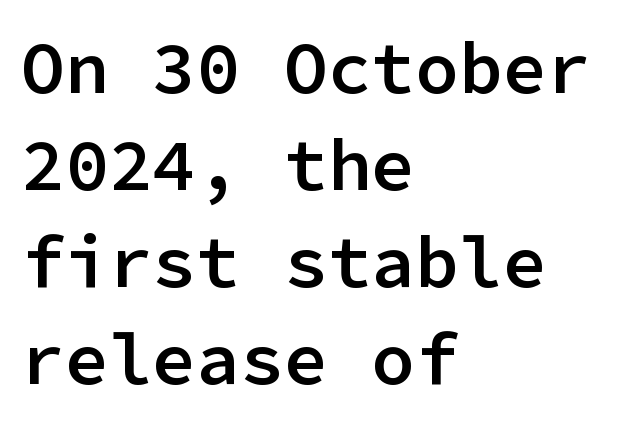
Q: Is the text bold? A: Semi-bold.
Q: Is the text italic (slanted)? A: No, it is upright.
Q: Is the typeface a serif or a sans-serif typeface? A: Sans-serif.
Q: Is the text underlined? A: No.
Q: How is the paragraph aligned? A: Left-aligned.
Q: Is the spacing between letters normal or unusually wide? A: Normal.
Q: Is the spacing between lines tight, normal or loose? A: Normal.
Q: Width (condensed, normal, or wide)? A: Normal.
Q: Stroke contrast? A: Low.
Q: x-height? A: Medium.
Q: Monospaced? A: Yes.
